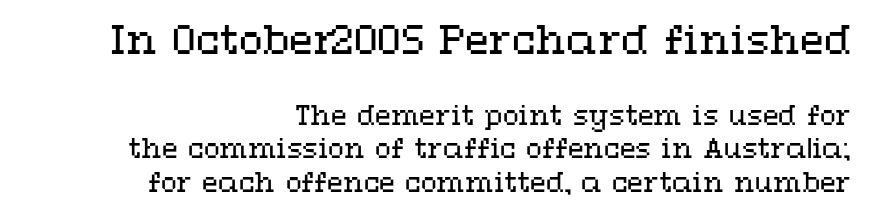
The letters look calm and open, with moderate or lighter stems. Varying glyph widths throughout — classic text-font behaviour. Which of the two is more prominent by size? The first, at the top. Quick note: not italic, upright.
